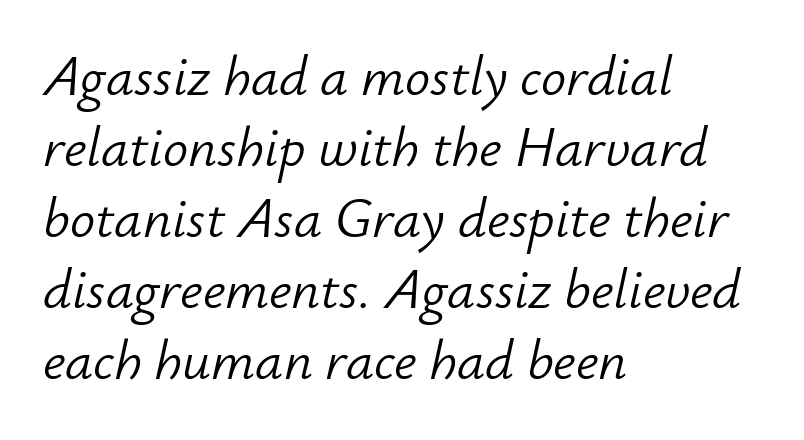
The image shows 56 px light type, italic (leaning right); set left-aligned, normal line spacing (1.27x), normal letter spacing, not underlined; low stroke contrast and a small x-height.
